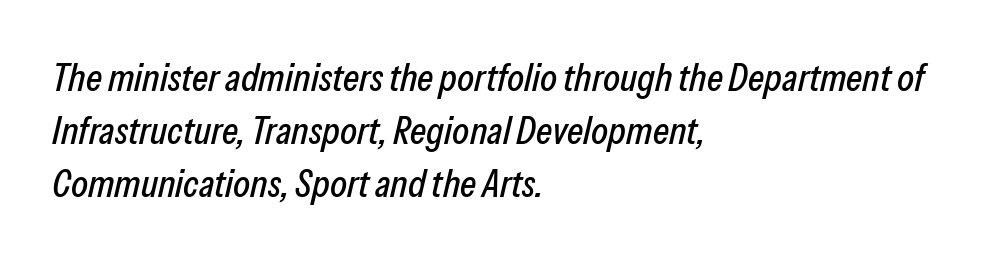
{"italic": "yes", "lean": "right", "slant_degrees": 13, "width": "condensed", "stroke_contrast": "low", "x_height": "medium", "monospaced": "no", "underline": "no", "align": "left", "line_spacing": "normal", "line_spacing_ratio": 1.36, "letter_spacing": "normal", "letter_spacing_em": 0.0, "glyph_px": 39}
